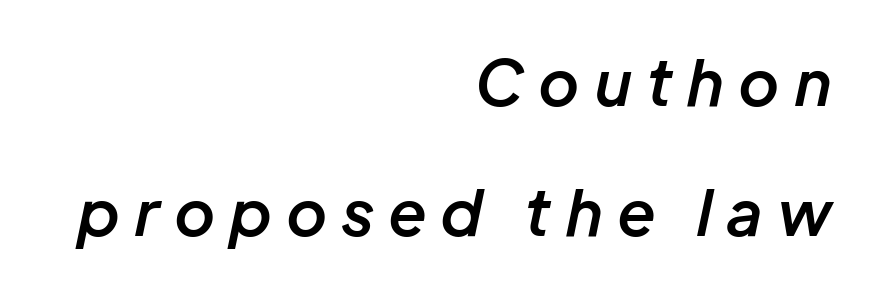
{"italic": "yes", "lean": "right", "slant_degrees": 12, "bold": "semi", "weight": "semibold", "width": "normal", "stroke_contrast": "low", "x_height": "medium", "monospaced": "no", "underline": "no", "align": "right", "line_spacing": "loose", "line_spacing_ratio": 2.07, "letter_spacing": "wide", "letter_spacing_em": 0.25, "glyph_px": 63}
